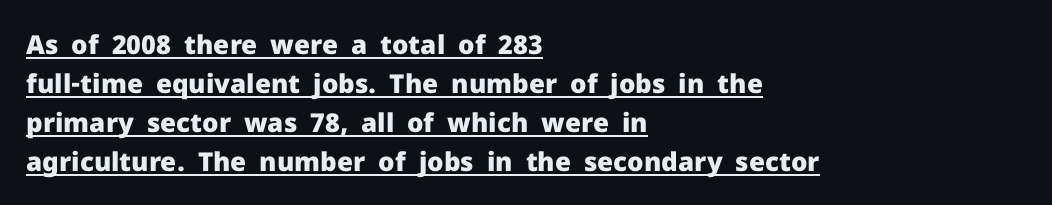
The image shows 26 px bold type, upright; set left-aligned, normal line spacing (1.5x), normal letter spacing, underlined.
